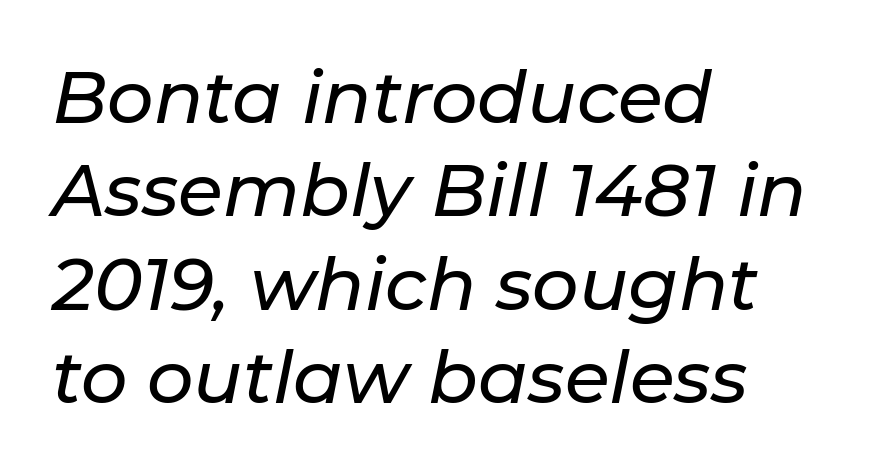
{"italic": "yes", "lean": "right", "slant_degrees": 11, "width": "normal", "stroke_contrast": "low", "x_height": "medium", "monospaced": "no", "underline": "no", "align": "left", "line_spacing": "normal", "line_spacing_ratio": 1.28, "letter_spacing": "normal", "letter_spacing_em": 0.0, "glyph_px": 73}
